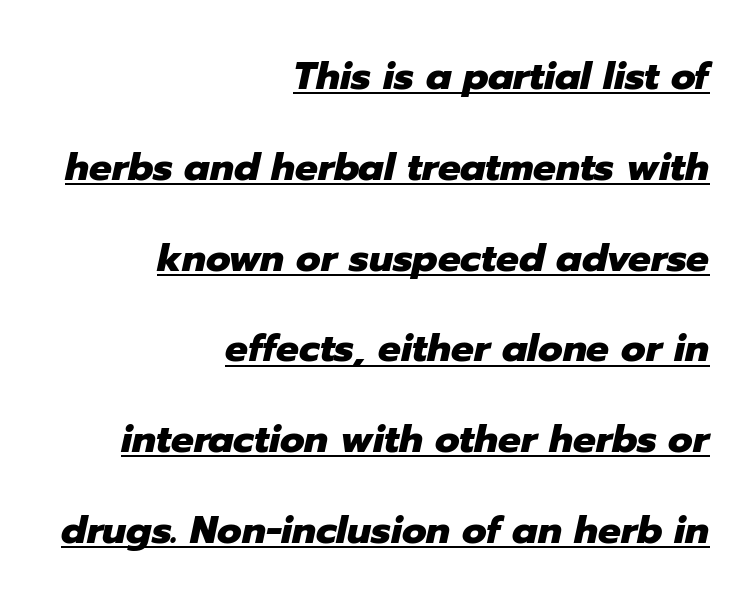
Tracking value appears to be zero — textbook default spacing. How heavy is the stroke? Heavy — this is a bold. This sample carries an underscore along the baseline area. The lines are spread far apart with generous leading. Note the varied advance widths — an 'i' is clearly narrower than an 'm'.
